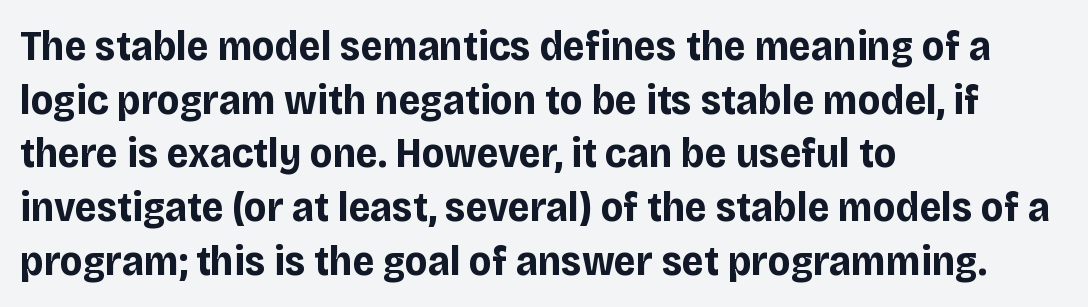
{"serif": "no", "italic": "no", "bold": "yes", "weight": "bold", "width": "normal", "stroke_contrast": "low", "x_height": "large", "monospaced": "no", "underline": "no", "align": "left", "line_spacing": "normal", "line_spacing_ratio": 1.25, "letter_spacing": "normal", "letter_spacing_em": 0.0, "glyph_px": 43}
